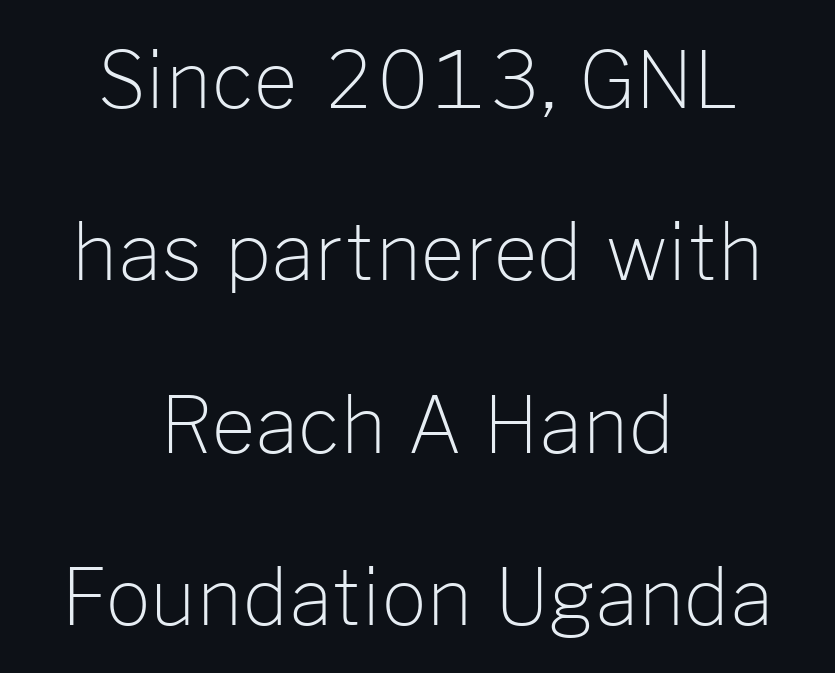
The image shows 78 px light sans-serif type, upright; set centered, loose line spacing (2.21x), normal letter spacing, not underlined; low stroke contrast and a medium x-height.
